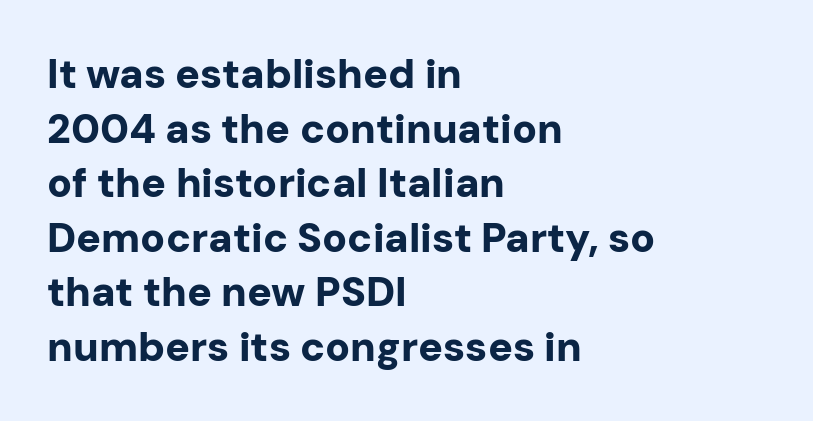
This rendering uses left alignment, leaving the right contour irregular. The glyphs in this specimen are sans serif. The letters stand upright; this is a roman face. The rendering uses natural spacing where letterforms have individual widths. Vertical spacing — default. Descenders are the only things crossing below the line.
